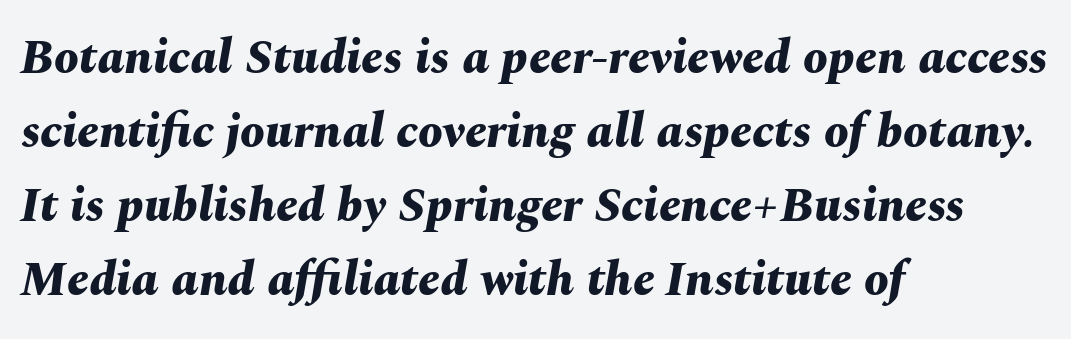
Q: Is the text bold? A: Yes.
Q: Is the text italic (slanted)? A: Yes, it leans right by about 10 degrees.
Q: Is the text underlined? A: No.
Q: How is the paragraph aligned? A: Left-aligned.
Q: Is the spacing between letters normal or unusually wide? A: Normal.
Q: Is the spacing between lines tight, normal or loose? A: Normal.
Q: Width (condensed, normal, or wide)? A: Normal.
Q: Stroke contrast? A: Medium.
Q: x-height? A: Medium.
Q: Monospaced? A: No.
